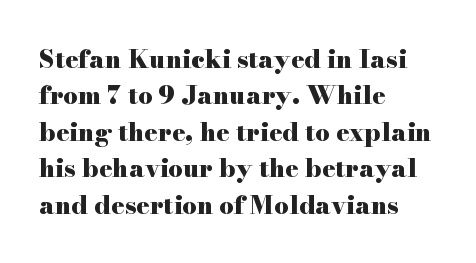
{"italic": "no", "bold": "yes", "underline": "no", "align": "left", "line_spacing": "normal", "line_spacing_ratio": 1.46, "letter_spacing": "normal", "letter_spacing_em": 0.0, "glyph_px": 25}
